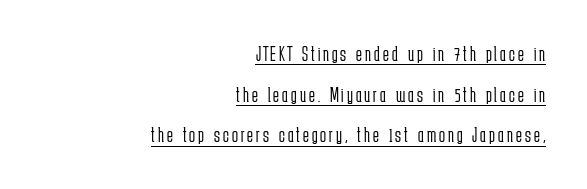
The image shows 22 px text type, upright; set right-aligned, line spacing 1.85x, underlined.
